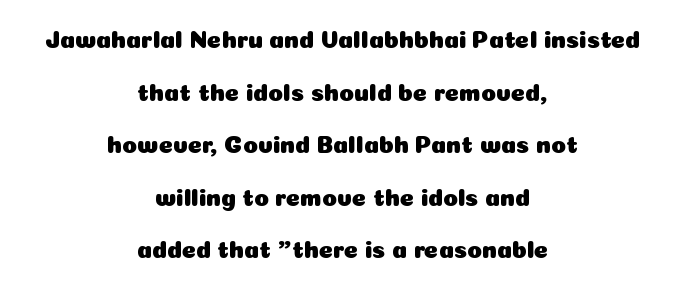
This sample uses plain, unmodified letter spacing. What's the leading like? Stretched, with rows far apart. Alignment: centered. Designer's note — italics off, roman on. Just letters on the line, the space beneath them empty.
